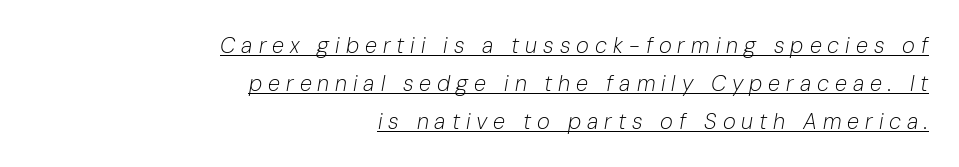
The axis of the letterforms is tilted away from vertical. Does the copy run flush right? Yes — the right margin is perfectly even. A continuous stroke trails under the words, as in a hyperlink. You could only call the tracking loose — the letters float apart. The typeface has the unassuming heft of standard copy or less.
